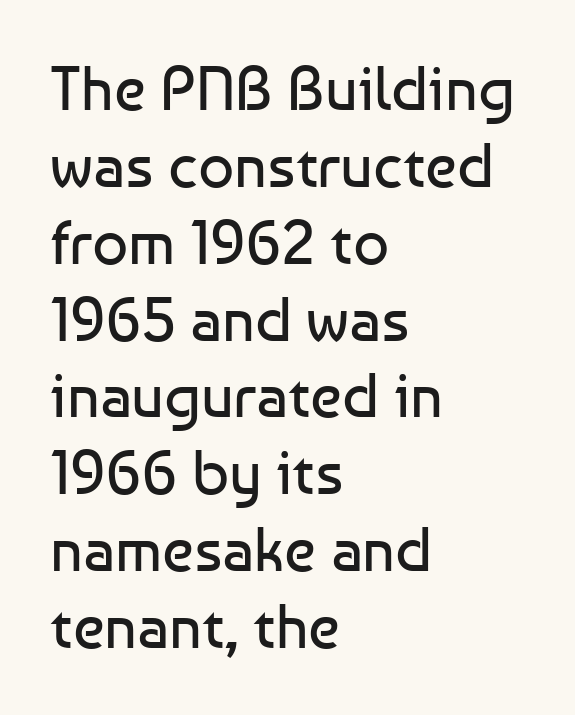
Q: Is the text bold? A: No.
Q: Is the text italic (slanted)? A: No, it is upright.
Q: Is the typeface a serif or a sans-serif typeface? A: Sans-serif.
Q: Is the text underlined? A: No.
Q: How is the paragraph aligned? A: Left-aligned.
Q: Is the spacing between letters normal or unusually wide? A: Normal.
Q: Width (condensed, normal, or wide)? A: Normal.
Q: Stroke contrast? A: Low.
Q: x-height? A: Medium.
Q: Monospaced? A: No.
